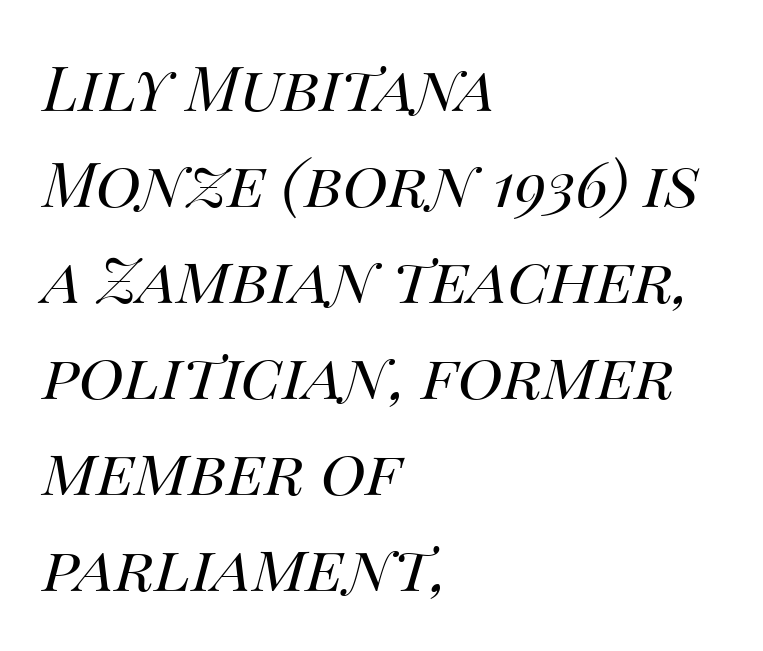
Q: Is the text bold? A: No.
Q: Is the text italic (slanted)? A: Yes, it leans right by about 14 degrees.
Q: Is the text underlined? A: No.
Q: How is the paragraph aligned? A: Left-aligned.
Q: Is the spacing between letters normal or unusually wide? A: Normal.
Q: Is the spacing between lines tight, normal or loose? A: Normal.
Q: Width (condensed, normal, or wide)? A: Normal.
Q: Stroke contrast? A: Medium.
Q: x-height? A: Large.
Q: Monospaced? A: No.
